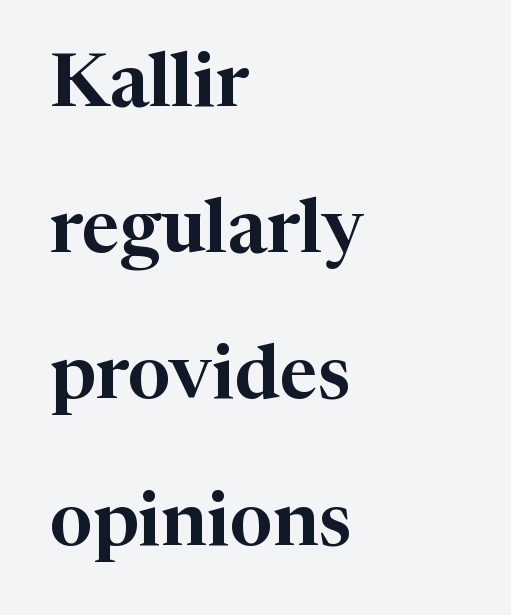
The image shows 75 px serif type, upright; set left-aligned, loose line spacing (1.95x), normal letter spacing, not underlined; high stroke contrast and a medium x-height.
